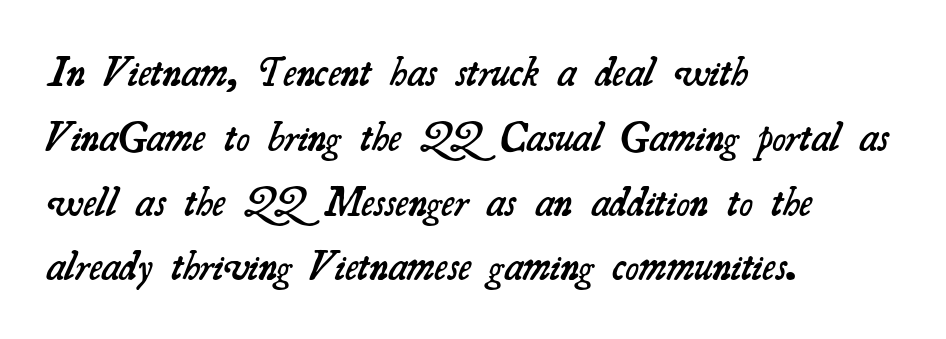
You could call the tracking neutral — neither tight nor loose. The strip under each line holds only bare page. The rendering shows small feet on the letterforms — a serif design. Typographic density is moderately raised because the face is semibold. Varying glyph widths throughout — classic text-font behaviour.
